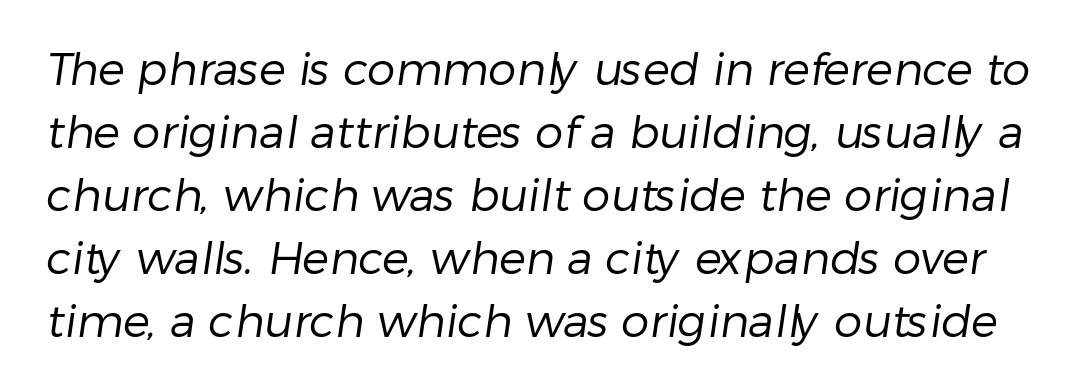
{"serif": "no", "bold": "no", "weight": "regular", "width": "normal", "stroke_contrast": "low", "x_height": "medium", "monospaced": "no", "underline": "no", "line_spacing": "normal", "line_spacing_ratio": 1.4, "letter_spacing": "normal", "letter_spacing_em": 0.0, "glyph_px": 45}
